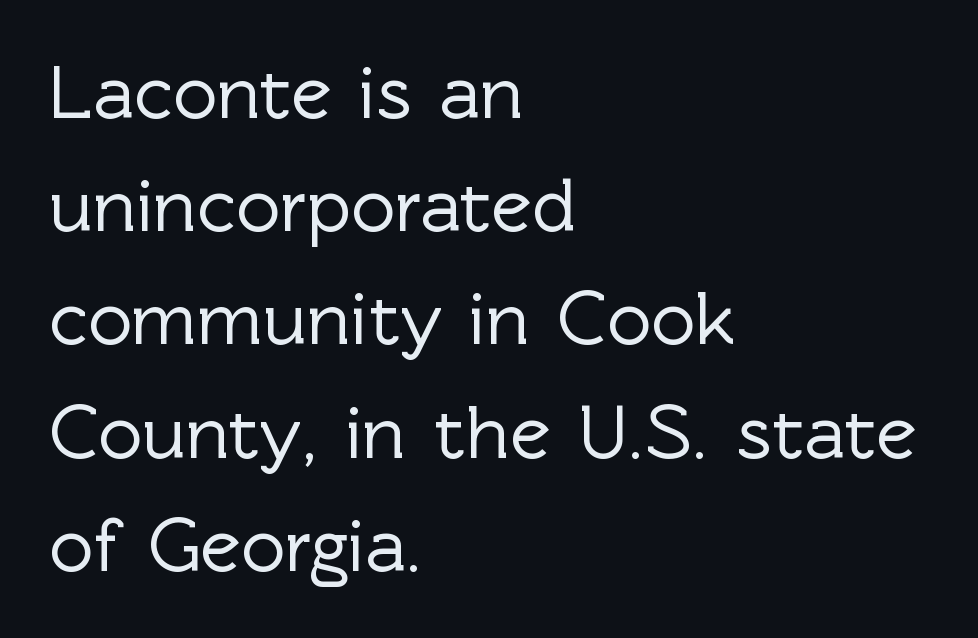
{"serif": "no", "italic": "no", "width": "normal", "x_height": "medium", "monospaced": "no", "underline": "no", "align": "left", "line_spacing": "normal", "line_spacing_ratio": 1.47, "letter_spacing": "normal", "letter_spacing_em": 0.0, "glyph_px": 77}
